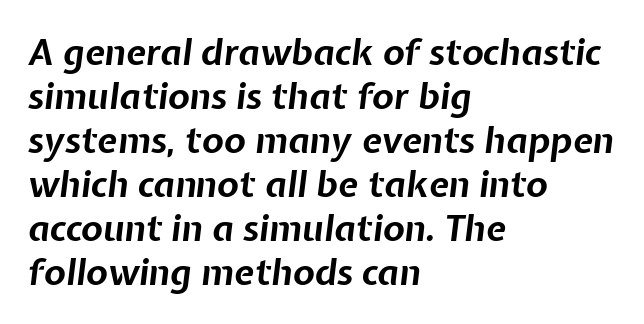
{"italic": "yes", "lean": "right", "slant_degrees": 7, "bold": "yes", "weight": "bold", "width": "normal", "stroke_contrast": "low", "x_height": "medium", "monospaced": "no", "underline": "no", "align": "left", "line_spacing_ratio": 1.22, "letter_spacing": "normal", "letter_spacing_em": 0.0, "glyph_px": 36}
